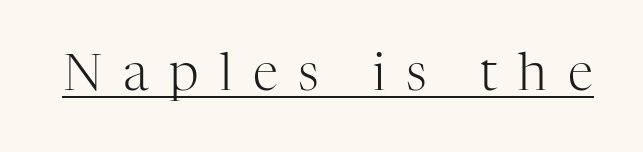
The image shows 51 px light serif type, upright; set unusually wide letter spacing (+0.41 em), underlined; high stroke contrast and a medium x-height.
